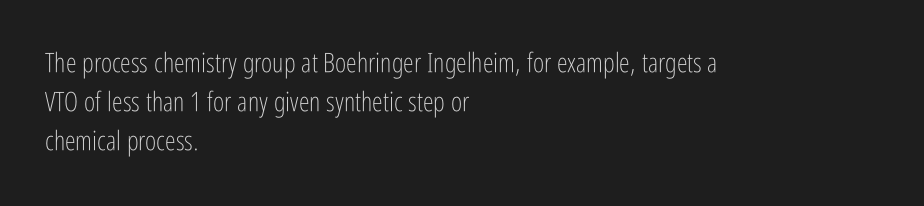
The image shows 27 px text type, upright; set left-aligned, normal line spacing (1.45x), normal letter spacing, not underlined.
